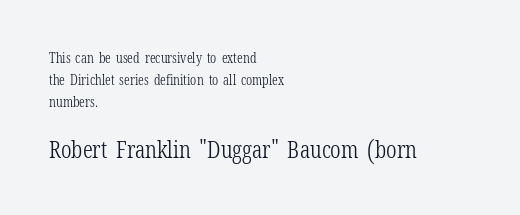
Q: Is the text bold? A: No.
Q: Is the text italic (slanted)? A: No, it is upright.
Q: Is the text underlined? A: No.
Q: How is the paragraph aligned? A: Left-aligned.
Q: Is the spacing between letters normal or unusually wide? A: Normal.
Q: Is the spacing between lines tight, normal or loose? A: Normal.
Q: Which block of text is set in a larger size, the first (top) or the second (bottom)? A: The second (bottom) one.
